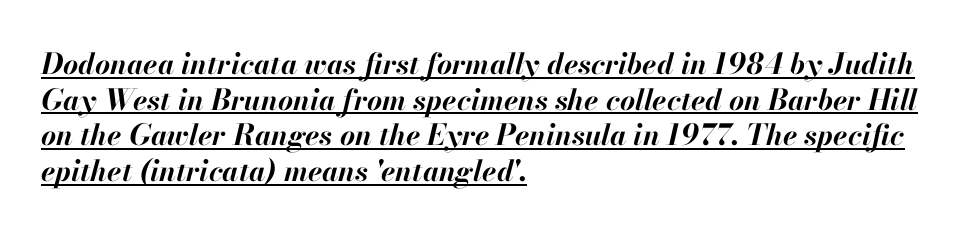
Decoration check: the copy is underlined. A student would call this left alignment; a typographer would say flush left, rag right. An italicized treatment has been applied to the whole sample. Is this a fixed-width face? No — the glyphs have proportional, varying widths. The gaps between neighbouring characters are ordinary and unremarkable. The rendering uses a bold face; every stroke is thick and dark.
